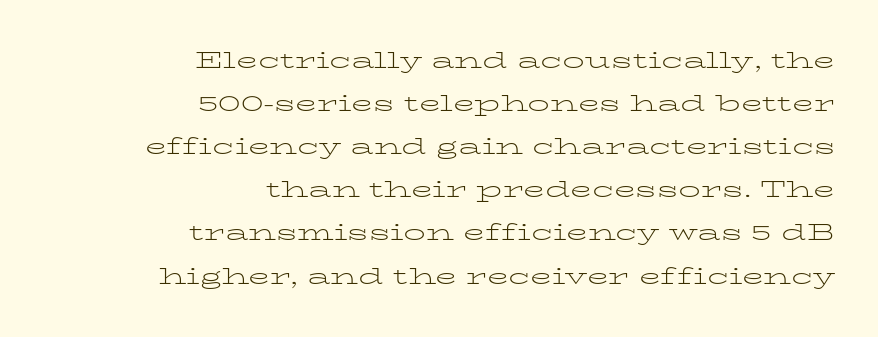
Rendered with straight, roman letterforms. Vertical stems look standard width or narrower in stroke. Rows of type keep a wide berth in the vertical direction. These lines keep a tight, regular rhythm from letter to letter. Anything drawn beneath the words? Only blank space.
